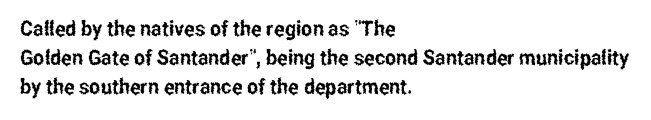
The image shows 21 px text type, upright; set left-aligned, normal line spacing (1.38x), normal letter spacing, not underlined.
